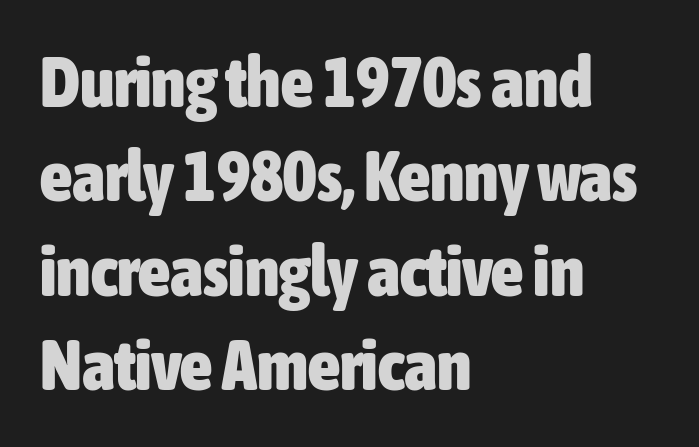
{"serif": "no", "italic": "no", "bold": "yes", "weight": "heavy", "width": "condensed", "stroke_contrast": "low", "x_height": "medium", "monospaced": "no", "underline": "no", "align": "left", "line_spacing": "normal", "line_spacing_ratio": 1.33, "letter_spacing": "normal", "letter_spacing_em": 0.0, "glyph_px": 71}
